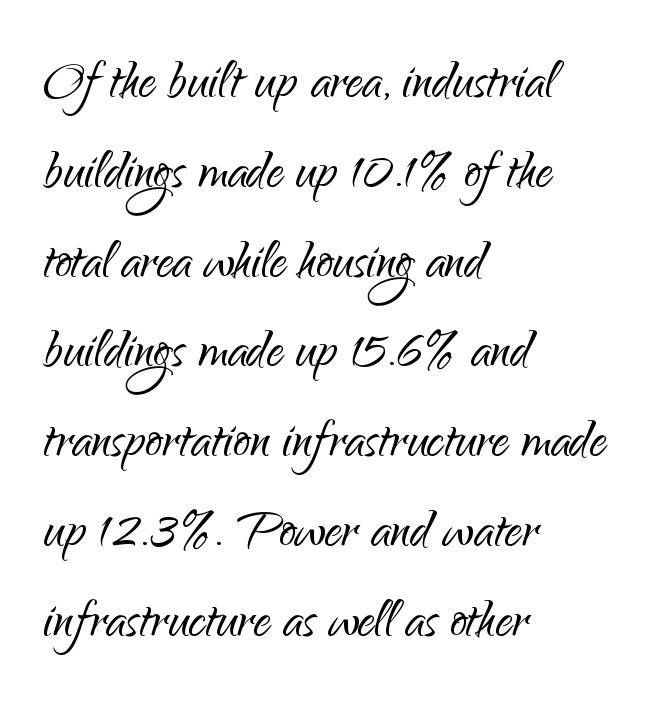
The letterforms sit shoulder to shoulder at normal distance. This sample has the flowing, uneven cadence of proportional lettering. The space beneath each line is pristine and unruled. These lines stack with their left ends in a neat column. Normally led — the rows are evenly, conventionally spaced.
